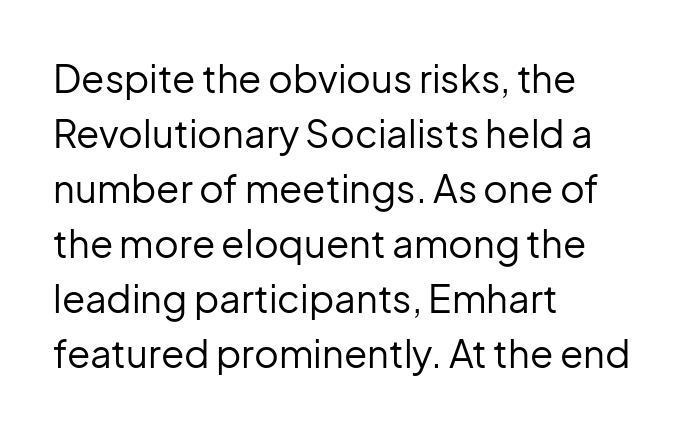
Observe the ordinary spacing: letters are neighbours, not strangers. The paragraph shown leans on its left margin. Is there any slant? The stems are plumb. I'd call this a sans setting — the letters go barefoot.
